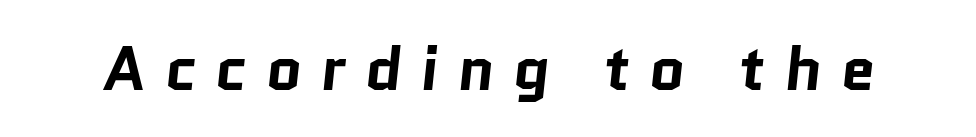
Q: Is the text bold? A: Yes.
Q: Is the typeface a serif or a sans-serif typeface? A: Sans-serif.
Q: Is the text underlined? A: No.
Q: Is the spacing between letters normal or unusually wide? A: Unusually wide.
Q: Width (condensed, normal, or wide)? A: Normal.
Q: Stroke contrast? A: Low.
Q: x-height? A: Medium.
Q: Monospaced? A: No.
